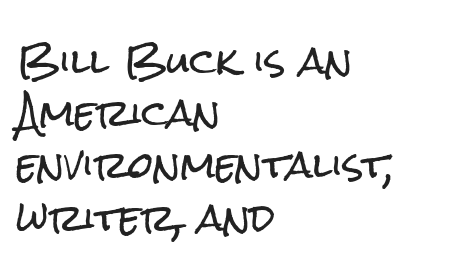
Q: Is the text italic (slanted)? A: No, it is upright.
Q: Is the typeface a serif or a sans-serif typeface? A: Sans-serif.
Q: Is the text underlined? A: No.
Q: How is the paragraph aligned? A: Left-aligned.
Q: Is the spacing between letters normal or unusually wide? A: Normal.
Q: Is the spacing between lines tight, normal or loose? A: Normal.
Q: Width (condensed, normal, or wide)? A: Condensed.
Q: Stroke contrast? A: Low.
Q: x-height? A: Medium.
Q: Monospaced? A: No.
